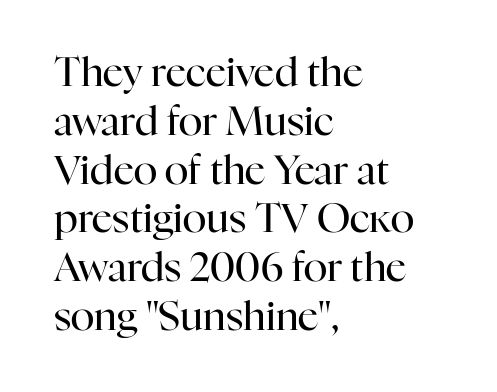
The image shows 40 px regular-weight serif type, upright; set left-aligned, line spacing 1.22x, normal letter spacing, not underlined; high stroke contrast and a medium x-height.
